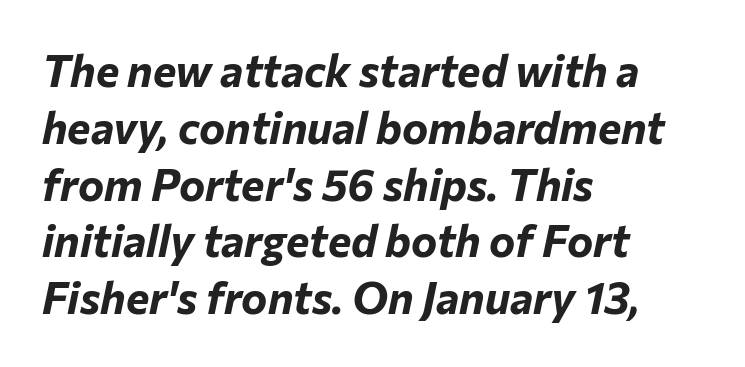
Q: Is the text bold? A: Yes.
Q: Is the text italic (slanted)? A: Yes, it leans right by about 12 degrees.
Q: Is the text underlined? A: No.
Q: How is the paragraph aligned? A: Left-aligned.
Q: Is the spacing between letters normal or unusually wide? A: Normal.
Q: Is the spacing between lines tight, normal or loose? A: Normal.
Q: Width (condensed, normal, or wide)? A: Normal.
Q: Stroke contrast? A: Low.
Q: x-height? A: Medium.
Q: Monospaced? A: No.
